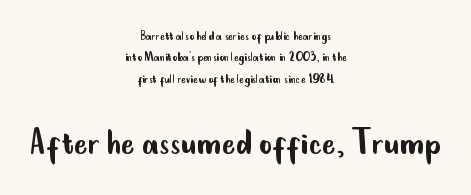
Q: Is the text bold? A: No.
Q: Is the text italic (slanted)? A: No, it is upright.
Q: Is the typeface a serif or a sans-serif typeface? A: Sans-serif.
Q: Is the text underlined? A: No.
Q: How is the paragraph aligned? A: Centered.
Q: Is the spacing between letters normal or unusually wide? A: Normal.
Q: Is the spacing between lines tight, normal or loose? A: Normal.
Q: Which block of text is set in a larger size, the first (top) or the second (bottom)? A: The second (bottom) one.
Q: Width (condensed, normal, or wide)? A: Condensed.
Q: Stroke contrast? A: Low.
Q: x-height? A: Small.
Q: Monospaced? A: No.
